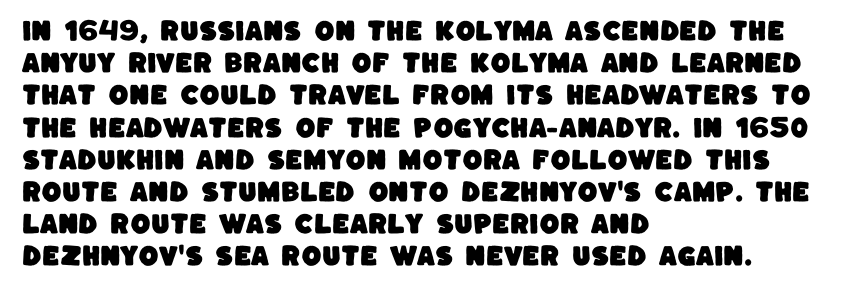
In terms of letterspacing, this is plain default setting. Unmarked baselines from the first word to the last. Every row of glyphs begins at an identical x-position on the left. A normal amount of white space separates one row of letters from the next.
